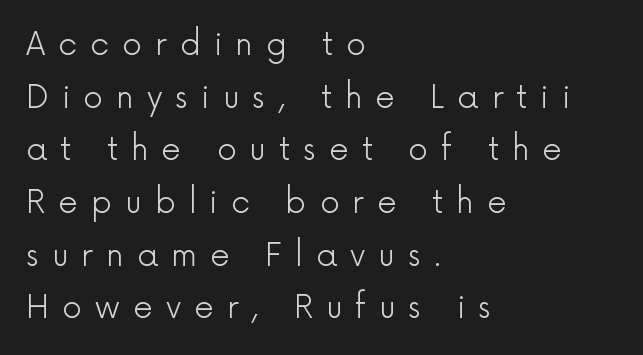
The image shows 31 px light sans-serif type, upright; set left-aligned, normal line spacing (1.7x), unusually wide letter spacing (+0.42 em), not underlined; a medium x-height.
